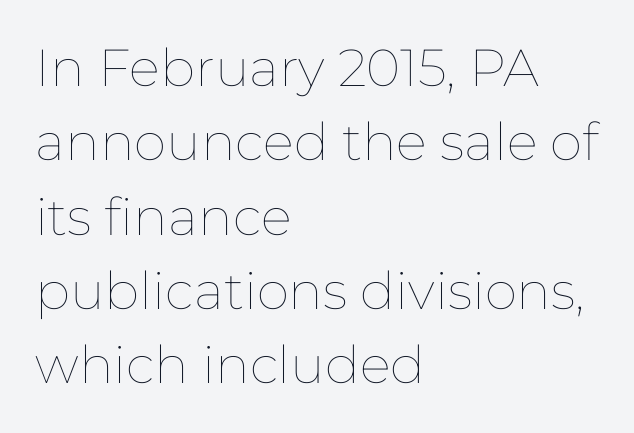
The image shows 52 px thin type, upright; set left-aligned, normal line spacing (1.43x), normal letter spacing, not underlined; low stroke contrast and a medium x-height.
